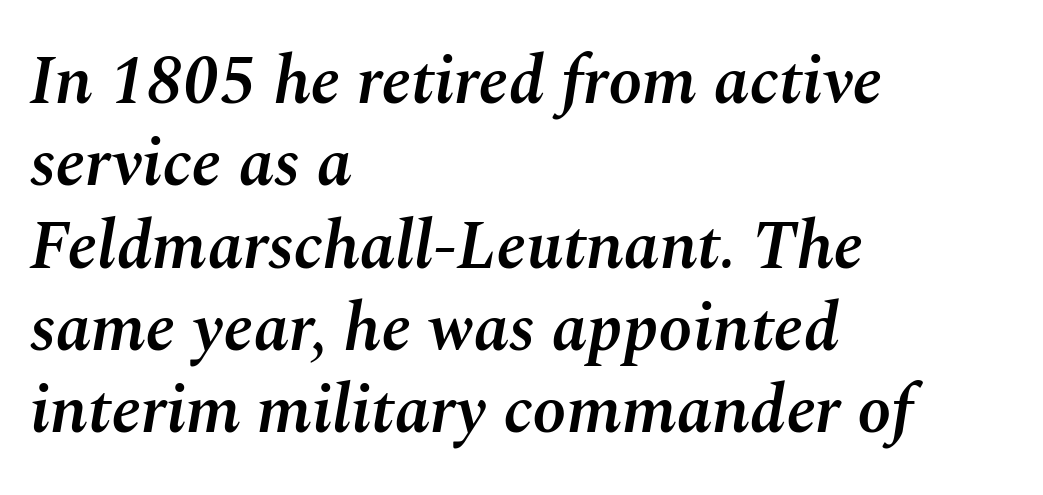
{"italic": "yes", "lean": "right", "slant_degrees": 10, "bold": "semi", "weight": "semibold", "width": "normal", "stroke_contrast": "medium", "x_height": "medium", "monospaced": "no", "underline": "no", "align": "left", "line_spacing_ratio": 1.21, "letter_spacing": "normal", "letter_spacing_em": 0.0, "glyph_px": 68}
